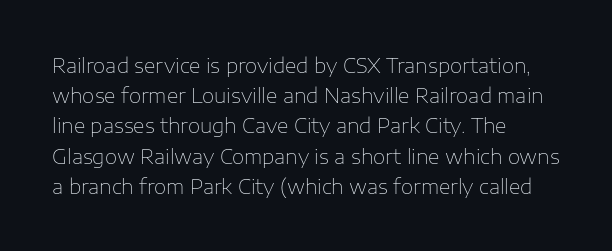
What stands out about the letter spacing? Nothing — it is the standard amount. The axis of the letterforms is exactly vertical. Check the space under the baseline: it is left empty. Evenly set lines give the paragraph a standard silhouette.
